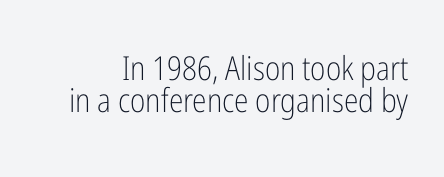
Q: Is the text bold? A: No.
Q: Is the text italic (slanted)? A: No, it is upright.
Q: Is the typeface a serif or a sans-serif typeface? A: Sans-serif.
Q: Is the text underlined? A: No.
Q: Is the spacing between letters normal or unusually wide? A: Normal.
Q: Is the spacing between lines tight, normal or loose? A: Tight.
Q: Width (condensed, normal, or wide)? A: Condensed.
Q: Stroke contrast? A: Low.
Q: x-height? A: Medium.
Q: Monospaced? A: No.
